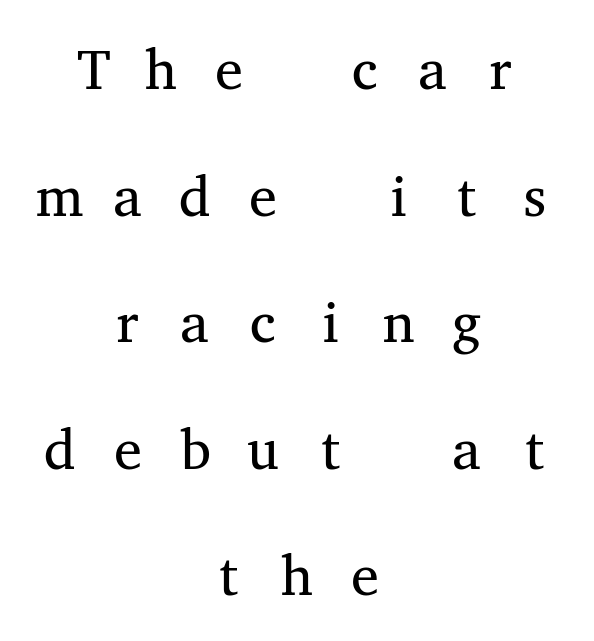
Only glyphs here, with clear space below each row. The letters stand straight up with perfectly vertical stems. Between one letter and the next there's a generous, obvious gap. What's the leading like? Stretched, with rows far apart. Spacing verdict: monospaced, one width for all characters. Weight: in the light-to-regular range.
